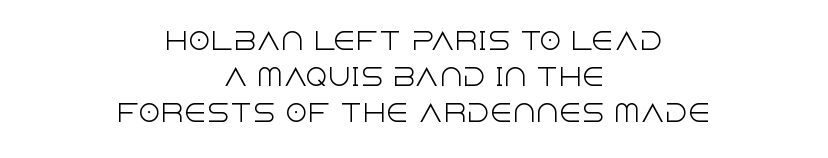
The strokes are not fattened; the text isn't bold. A typesetter would mark this as roman, not italic. The passage is arranged like a title page — every line centered. Does the leading feel generous? No, just average. Decoration check: the copy has no underline. In terms of letterspacing, this is plain default setting.
